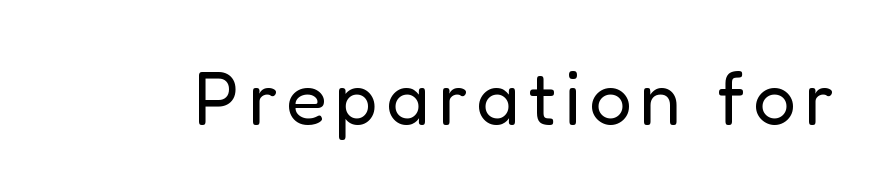
The image shows 75 px regular-weight sans-serif type, upright; set not underlined; low stroke contrast and a medium x-height.
